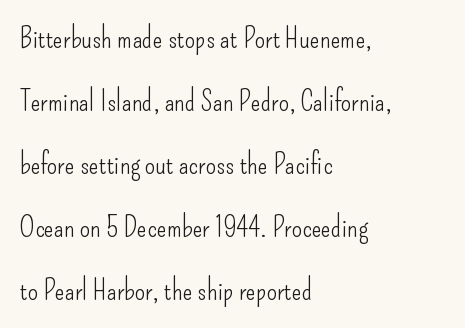
The image shows 29 px light, condensed sans-serif type, upright; set left-aligned, loose line spacing (2.17x), normal letter spacing, not underlined; low stroke contrast and a small x-height.
